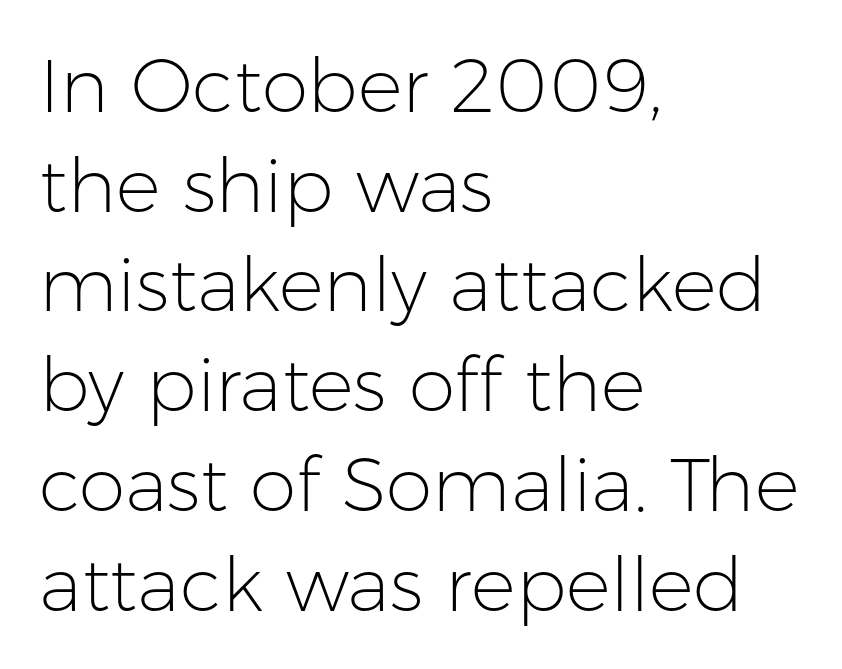
Vertically, the passage feels balanced, rows spaced as you'd expect. The passage is arranged the way most books set body copy — flush left. The strip under each line holds only bare page. In terms of posture, this sample is upright. Characters follow at the spacing the type designer built in. The typesetting does not lean heavy: it is not bold.
